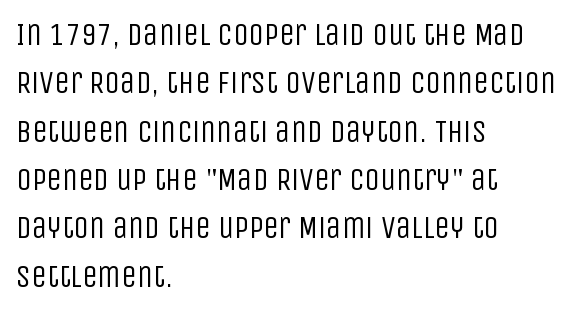
The image shows 31 px regular-weight, condensed sans-serif type, upright; set left-aligned, normal line spacing (1.56x), normal letter spacing, not underlined; low stroke contrast and a large x-height.
